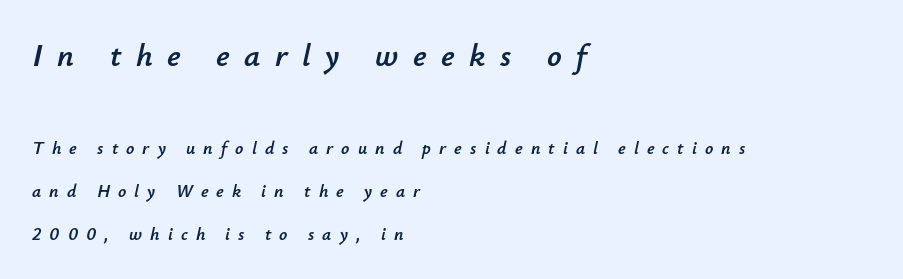
Type size steps down from the first block to the second. This sample has the flowing, uneven cadence of proportional lettering. Spacing between characters has been opened up far beyond the box default. Summary of vertical rhythm: relaxed, with wide interline spacing. Descender tails drop into unmarked territory.
